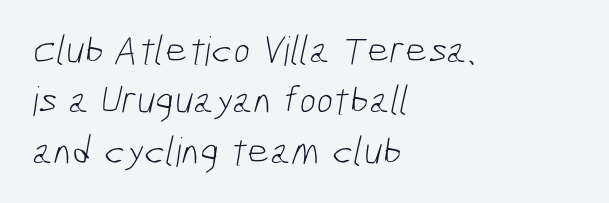
The image shows 40 px light, condensed sans-serif type; set left-aligned, normal line spacing (1.26x), normal letter spacing, not underlined; low stroke contrast and a medium x-height.
